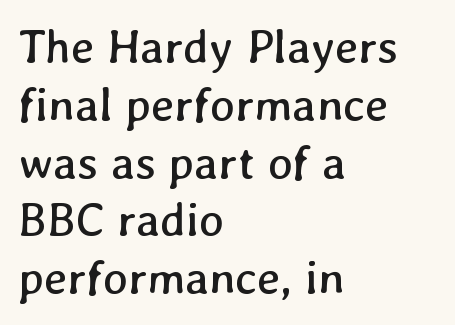
The image shows 47 px regular-weight type; set left-aligned, line spacing 1.23x, normal letter spacing, not underlined; low stroke contrast and a medium x-height.
